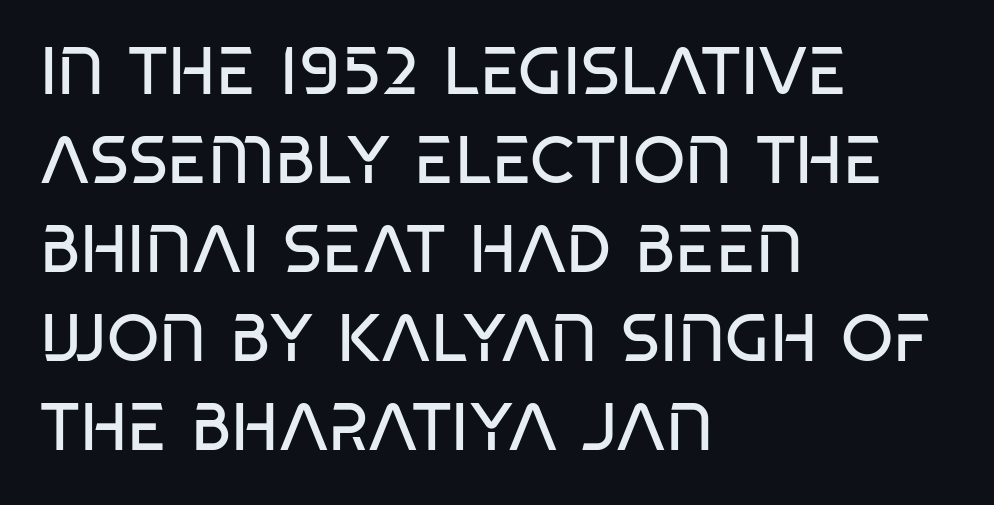
Q: Is the text bold? A: No.
Q: Is the typeface a serif or a sans-serif typeface? A: Sans-serif.
Q: Is the text underlined? A: No.
Q: How is the paragraph aligned? A: Left-aligned.
Q: Is the spacing between letters normal or unusually wide? A: Normal.
Q: Is the spacing between lines tight, normal or loose? A: Normal.
Q: Width (condensed, normal, or wide)? A: Condensed.
Q: Stroke contrast? A: Low.
Q: x-height? A: Large.
Q: Monospaced? A: No.
